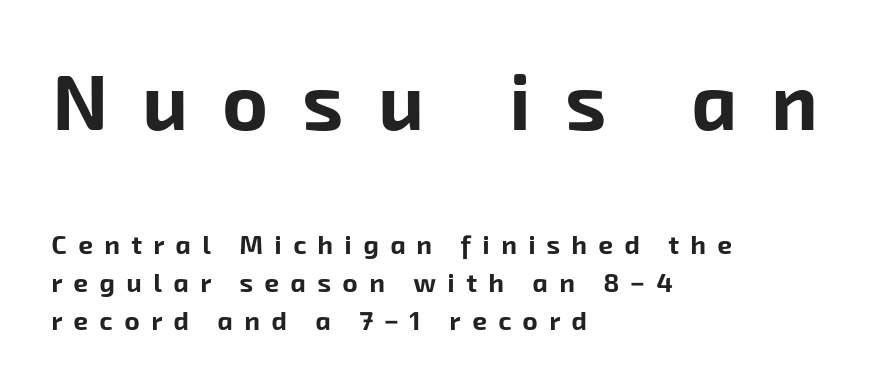
Q: Is the text bold? A: Yes.
Q: Is the typeface a serif or a sans-serif typeface? A: Sans-serif.
Q: Is the text underlined? A: No.
Q: How is the paragraph aligned? A: Left-aligned.
Q: Is the spacing between letters normal or unusually wide? A: Unusually wide.
Q: Is the spacing between lines tight, normal or loose? A: Normal.
Q: Which block of text is set in a larger size, the first (top) or the second (bottom)? A: The first (top) one.
Q: Width (condensed, normal, or wide)? A: Normal.
Q: Stroke contrast? A: Low.
Q: x-height? A: Medium.
Q: Monospaced? A: No.
